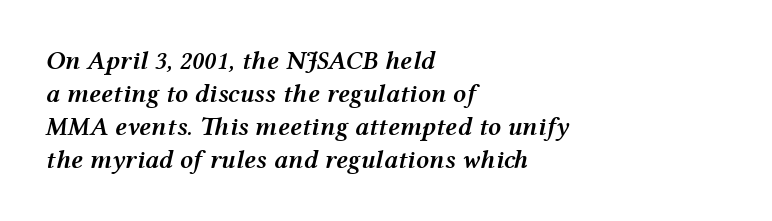
The image shows 26 px text type, italic (leaning right); set left-aligned, normal line spacing (1.27x), normal letter spacing, not underlined.
